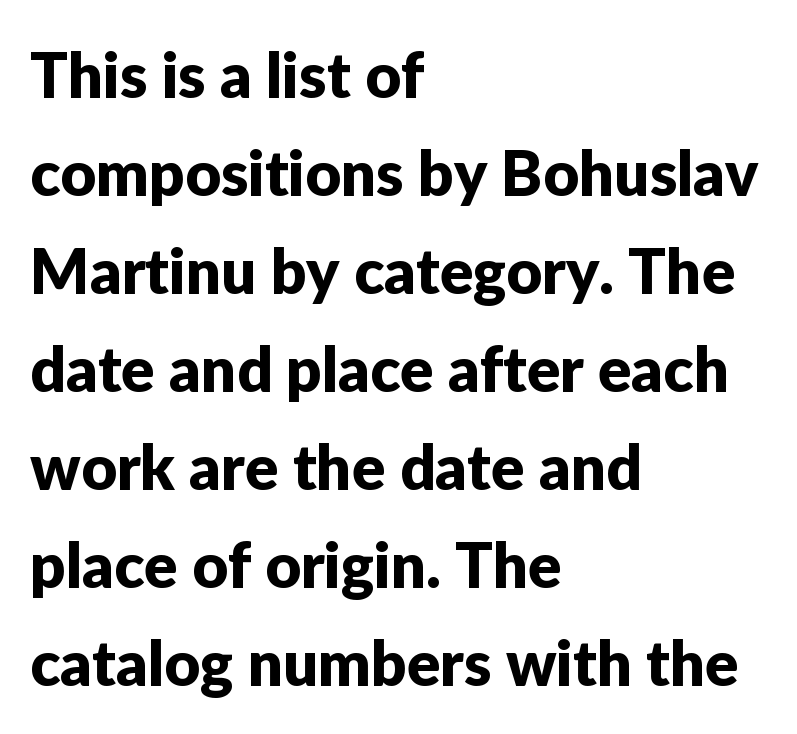
The image shows 62 px sans-serif type, upright; set left-aligned, normal line spacing (1.58x), normal letter spacing, not underlined; low stroke contrast and a medium x-height.
